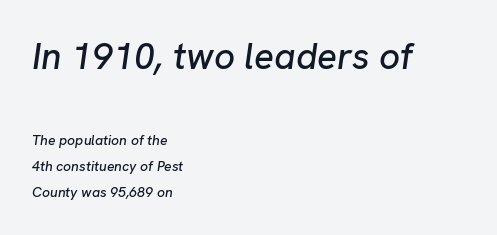
The image shows 37 px text type, italic (leaning right); set left-aligned, line spacing 1.87x, normal letter spacing, not underlined; the first (top) block is 2.64x larger; low stroke contrast and a medium x-height.
